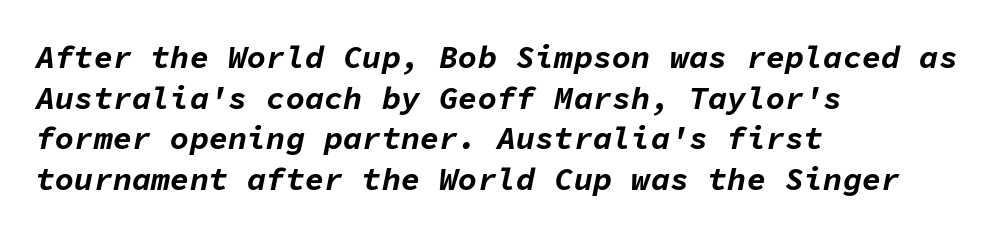
Note the uniform advance width — an 'i' takes as much space as an 'm'. Horizontal bands of white between lines are of average thickness. The type is set solid horizontally, with unmodified tracking. Summary of weight: heavy, a full bold. Beneath every word, the page is bare. Yep, that's italic — everything's leaning.
